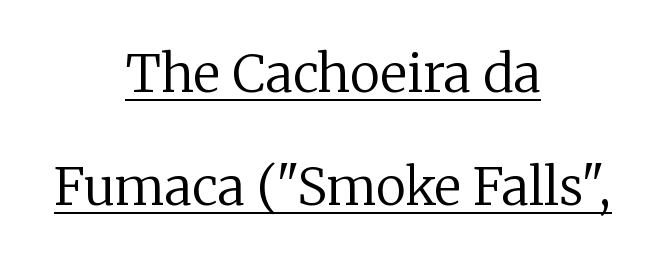
The image shows 52 px regular-weight serif type, upright; set centered, loose line spacing (2.18x), normal letter spacing, underlined; low stroke contrast and a medium x-height.
